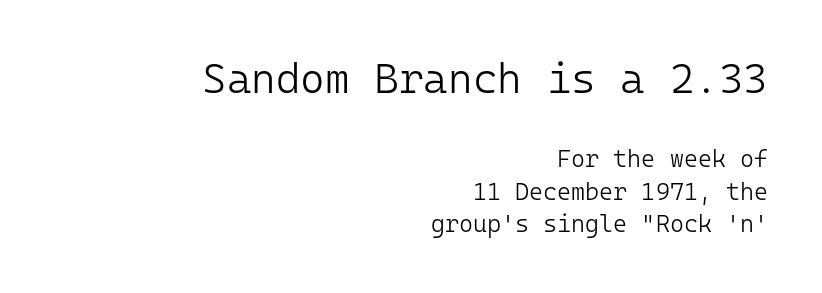
{"serif": "no", "italic": "no", "bold": "no", "weight": "light", "width": "normal", "stroke_contrast": "low", "x_height": "medium", "monospaced": "yes", "underline": "no", "align": "right", "line_spacing": "normal", "line_spacing_ratio": 1.35, "letter_spacing": "normal", "letter_spacing_em": 0.0, "larger_block": "first", "size_ratio": 1.75, "glyph_px": 42}
